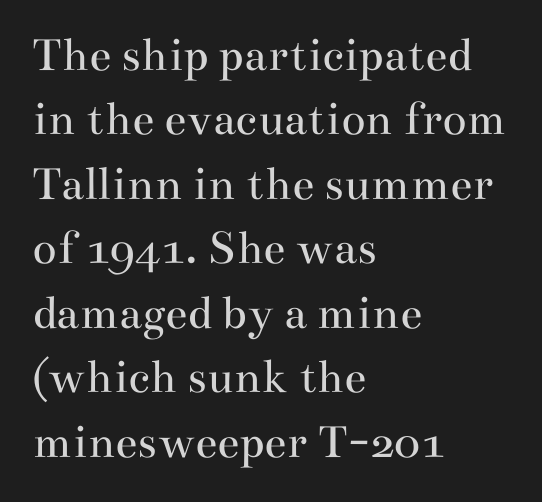
Q: Is the text bold? A: No.
Q: Is the text italic (slanted)? A: No, it is upright.
Q: Is the typeface a serif or a sans-serif typeface? A: Serif.
Q: Is the text underlined? A: No.
Q: How is the paragraph aligned? A: Left-aligned.
Q: Is the spacing between letters normal or unusually wide? A: Normal.
Q: Is the spacing between lines tight, normal or loose? A: Normal.
Q: Width (condensed, normal, or wide)? A: Wide.
Q: Stroke contrast? A: Medium.
Q: x-height? A: Small.
Q: Monospaced? A: No.
